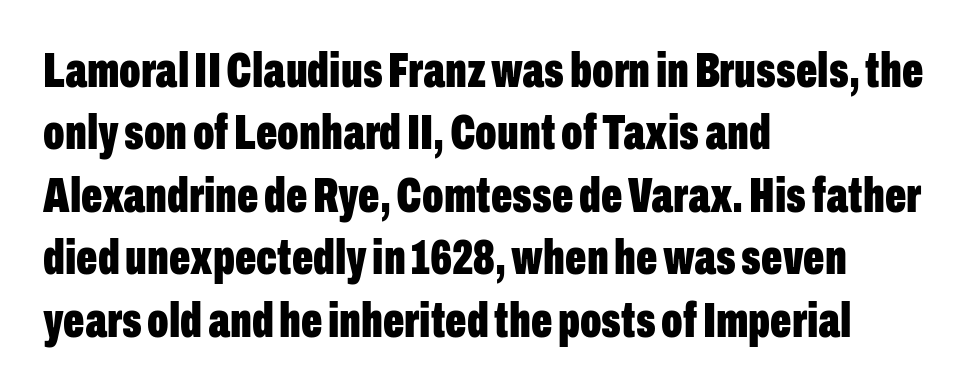
Q: Is the text bold? A: Yes.
Q: Is the text italic (slanted)? A: No, it is upright.
Q: Is the typeface a serif or a sans-serif typeface? A: Sans-serif.
Q: Is the text underlined? A: No.
Q: How is the paragraph aligned? A: Left-aligned.
Q: Is the spacing between letters normal or unusually wide? A: Normal.
Q: Is the spacing between lines tight, normal or loose? A: Normal.
Q: Width (condensed, normal, or wide)? A: Condensed.
Q: Stroke contrast? A: Low.
Q: x-height? A: Medium.
Q: Monospaced? A: No.
